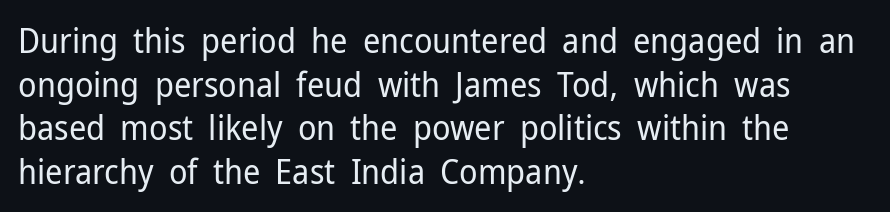
The image shows 34 px regular-weight sans-serif type, upright; set left-aligned, normal line spacing (1.28x), normal letter spacing, not underlined; low stroke contrast and a medium x-height.
